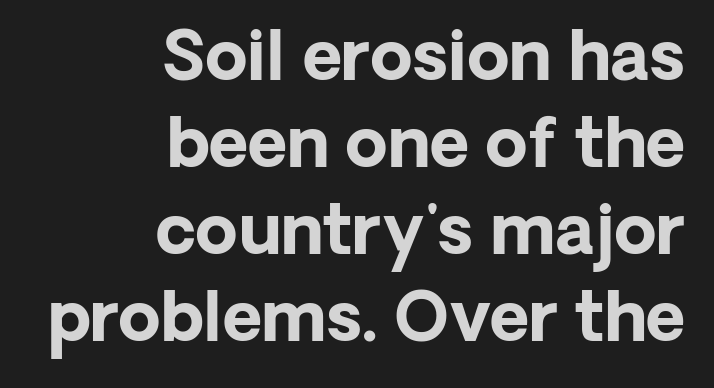
The image shows 68 px bold sans-serif type, upright; set right-aligned, normal line spacing (1.28x), normal letter spacing, not underlined; low stroke contrast and a medium x-height.
